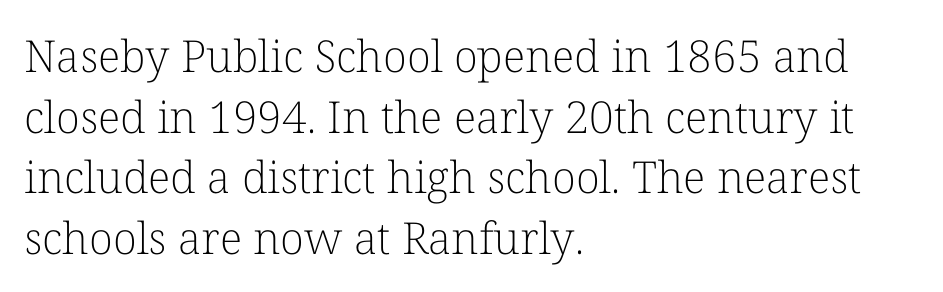
{"serif": "yes", "italic": "no", "bold": "no", "weight": "light", "width": "normal", "stroke_contrast": "low", "x_height": "medium", "monospaced": "no", "underline": "no", "align": "left", "line_spacing": "normal", "line_spacing_ratio": 1.38, "letter_spacing": "normal", "letter_spacing_em": 0.0, "glyph_px": 44}
